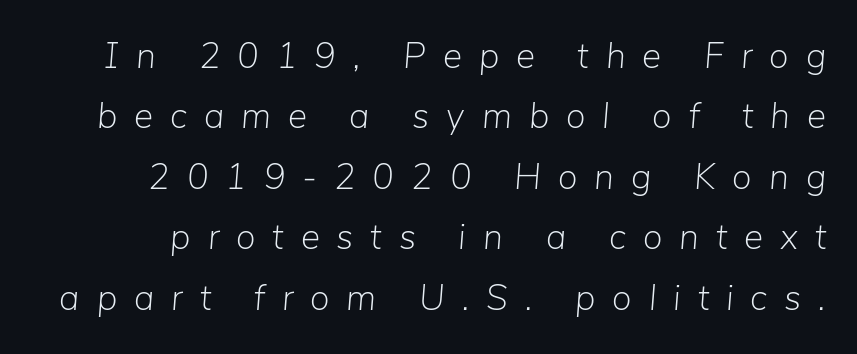
{"italic": "yes", "lean": "right", "slant_degrees": 5, "bold": "no", "weight": "light", "width": "normal", "stroke_contrast": "low", "x_height": "medium", "monospaced": "no", "underline": "no", "line_spacing": "normal", "line_spacing_ratio": 1.68, "letter_spacing": "wide", "letter_spacing_em": 0.47, "glyph_px": 36}
